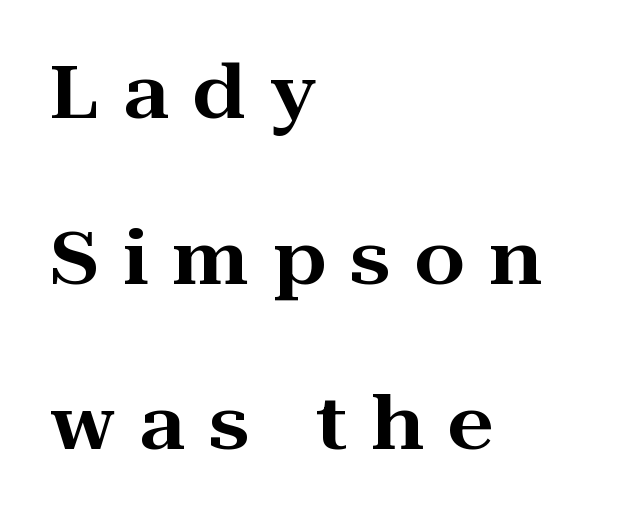
{"serif": "yes", "italic": "no", "width": "wide", "stroke_contrast": "high", "x_height": "medium", "monospaced": "no", "underline": "no", "align": "left", "line_spacing": "loose", "line_spacing_ratio": 2.27, "letter_spacing": "wide", "letter_spacing_em": 0.33, "glyph_px": 73}
